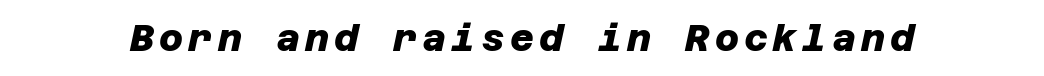
This rendering employs a face without finishing strokes, i.e., a sans-serif. The strokes are fattened all the way to bold. The words here are not underlined.
